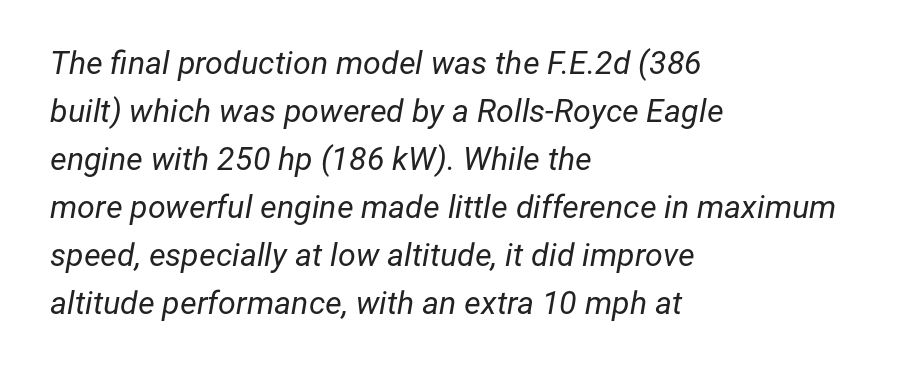
{"italic": "yes", "lean": "right", "slant_degrees": 12, "bold": "no", "weight": "regular", "width": "normal", "stroke_contrast": "low", "x_height": "medium", "monospaced": "no", "underline": "no", "align": "left", "line_spacing": "normal", "line_spacing_ratio": 1.5, "letter_spacing": "normal", "letter_spacing_em": 0.0, "glyph_px": 32}
